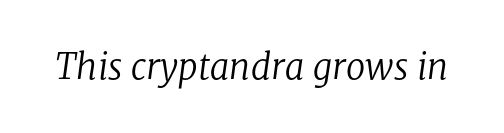
The weight tops out at a normal text grade. Character widths vary here, with narrow letters taking less room than wide ones. The passage shown leans; its letterforms are oblique. Are there feet on the stems? There are — it's a serif. The tracking reads as untouched default to a designer's eye. The words here are not underlined.
